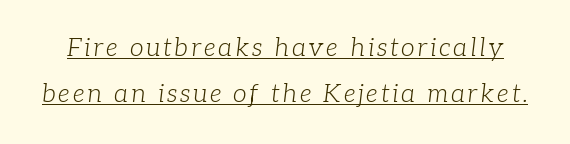
Q: Is the text bold? A: No.
Q: Is the text italic (slanted)? A: Yes, it leans right by about 7 degrees.
Q: Is the text underlined? A: Yes.
